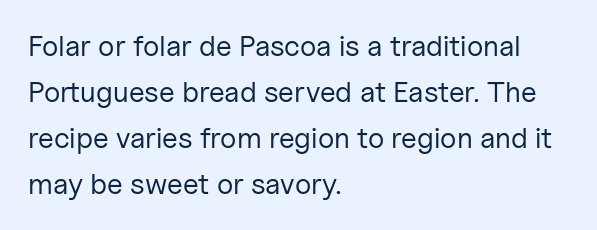
Clear beneath every line of the passage. Which margin do the lines hug? The left one — the right edge is uneven. Each letter keeps its own natural width here, so spacing adapts to shape. Is the stroke heavy? The answer is a plain regular-or-lighter.
